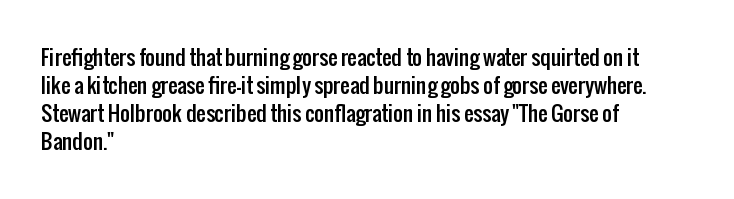
Teacher's note: observe the even left margin — that is flush-left alignment. No italicization has been applied; the sample stays upright. Clear beneath every line of the passage. Honestly, the letter spacing is just normal — you wouldn't notice it. A typesetter would call this leading conventional body-copy spacing.
